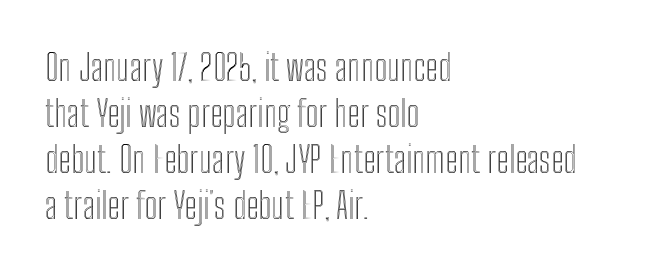
The area under the type is left untouched. Quick note: not italic, upright. The letters sit at their default tracking, neither squeezed nor spread. The passage shown is typed in a proportional face where columns would drift.
